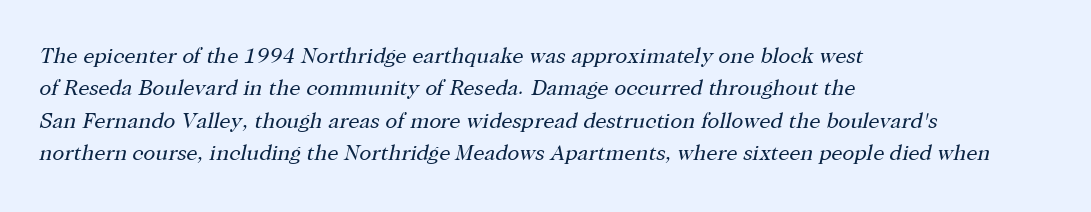
The image shows 22 px text type, italic (leaning right); set left-aligned, normal line spacing (1.47x), normal letter spacing, not underlined.
